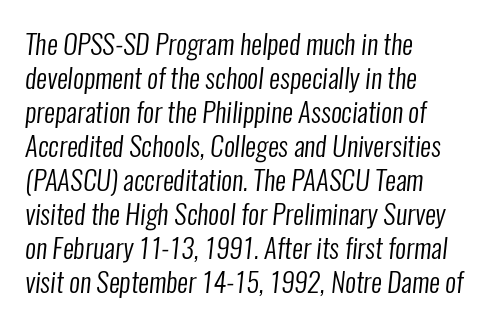
Q: Is the text bold? A: No.
Q: Is the text underlined? A: No.
Q: How is the paragraph aligned? A: Left-aligned.
Q: Is the spacing between letters normal or unusually wide? A: Normal.
Q: Is the spacing between lines tight, normal or loose? A: Normal.
